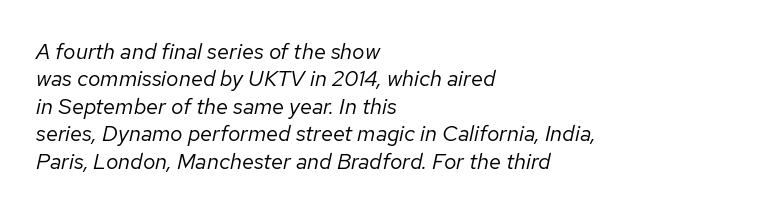
Honestly, the letter spacing is just normal — you wouldn't notice it. Caption: multi-line text, flush left, ragged right. Nobody drew a line under any word here. Successive baselines arrive at the customary interval.
